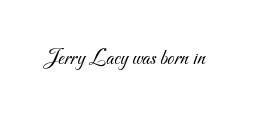
{"bold": "no", "underline": "no", "letter_spacing": "normal", "letter_spacing_em": 0.0, "glyph_px": 22}
